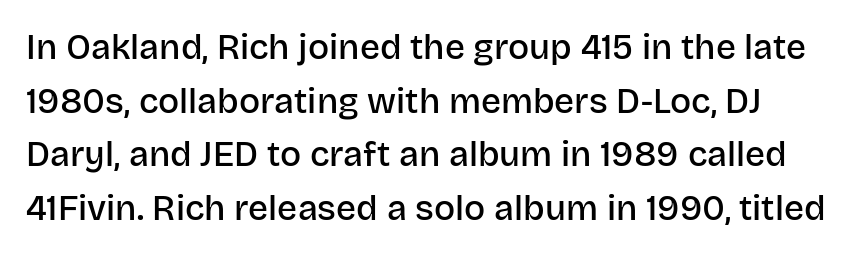
Its strokes are somewhat broadened, the hallmark of semibold type. Characters remain perfectly vertical along every line. Here the designer chose a conventional face with non-uniform glyph widths. The typeface chosen for these lines omits serifs.
